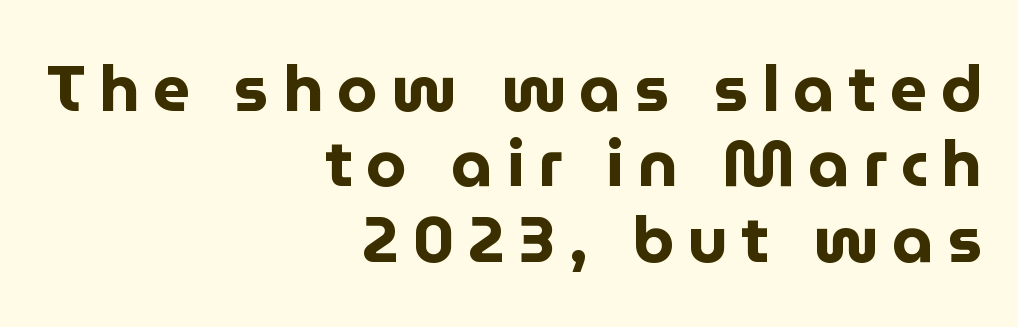
{"serif": "no", "italic": "no", "bold": "yes", "weight": "bold", "width": "normal", "stroke_contrast": "low", "x_height": "medium", "monospaced": "no", "underline": "no", "align": "right", "line_spacing_ratio": 1.16, "letter_spacing": "wide", "letter_spacing_em": 0.21, "glyph_px": 65}
